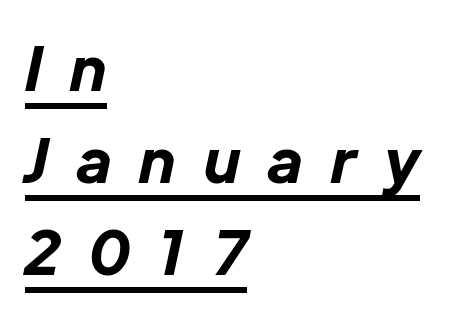
{"italic": "yes", "lean": "right", "slant_degrees": 12, "bold": "yes", "weight": "bold", "width": "normal", "stroke_contrast": "low", "x_height": "medium", "monospaced": "no", "underline": "yes", "align": "left", "line_spacing": "normal", "line_spacing_ratio": 1.51, "letter_spacing": "wide", "letter_spacing_em": 0.47, "glyph_px": 61}
